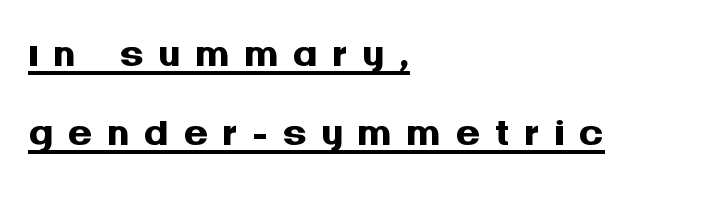
Style check: upright. Pretty heavy lettering here — definitely bold. Do the characters align in a grid? No, the font is proportional. Is there much room between lines? A standard amount, neither cramped nor airy. The rendering anchors every line to the left-hand side. The gaps between neighbouring characters are conspicuously large.
